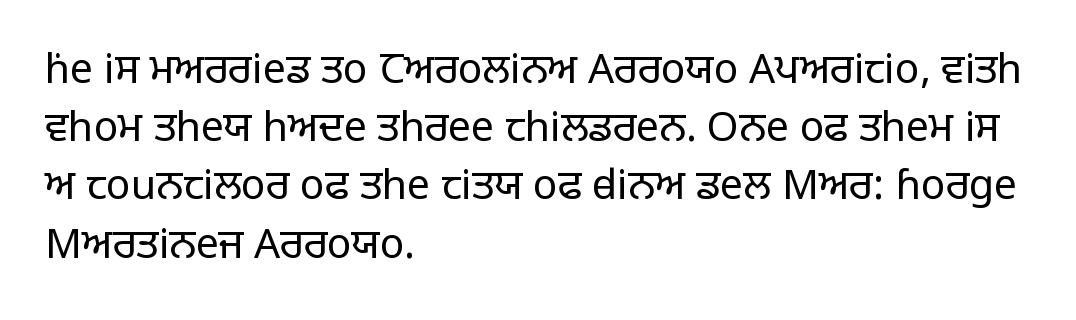
{"serif": "no", "italic": "no", "bold": "no", "weight": "regular", "width": "normal", "stroke_contrast": "low", "x_height": "large", "monospaced": "no", "underline": "no", "align": "left", "line_spacing": "normal", "line_spacing_ratio": 1.42, "letter_spacing": "normal", "letter_spacing_em": 0.0, "glyph_px": 41}
